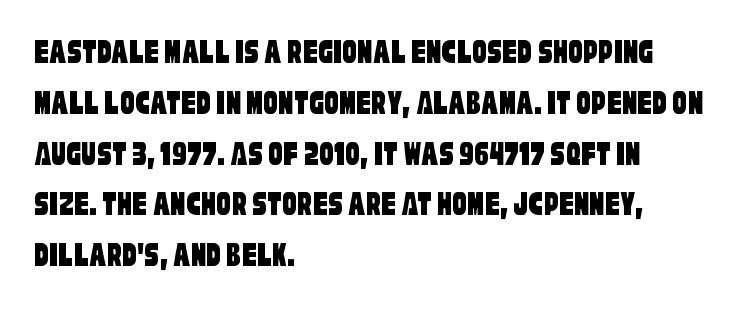
If you drew a ruler down the left edge, every line would touch it. The rendering uses a moderate line-height, typical for paragraphs. The passage shown is typeset with a sans-serif family. The horizontal fit of the characters is conventional and even. Bare-footed words on every line.
